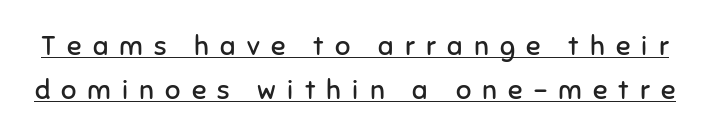
Q: Is the text bold? A: No.
Q: Is the text italic (slanted)? A: No, it is upright.
Q: Is the text underlined? A: Yes.
Q: Is the spacing between letters normal or unusually wide? A: Unusually wide.
Q: Is the spacing between lines tight, normal or loose? A: Normal.
